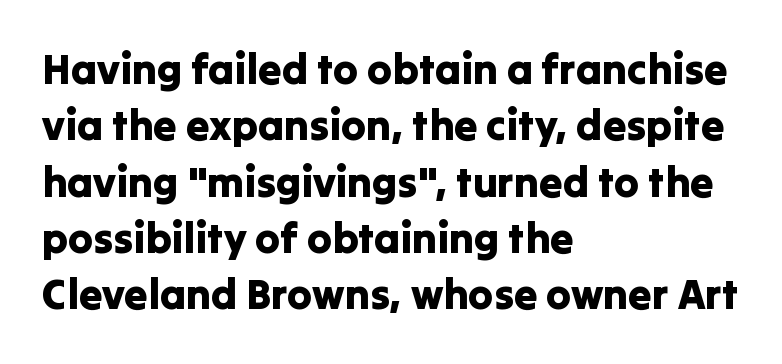
Q: Is the text italic (slanted)? A: No, it is upright.
Q: Is the typeface a serif or a sans-serif typeface? A: Sans-serif.
Q: Is the text underlined? A: No.
Q: How is the paragraph aligned? A: Left-aligned.
Q: Is the spacing between letters normal or unusually wide? A: Normal.
Q: Is the spacing between lines tight, normal or loose? A: Normal.
Q: Width (condensed, normal, or wide)? A: Normal.
Q: Stroke contrast? A: Low.
Q: x-height? A: Medium.
Q: Monospaced? A: No.
